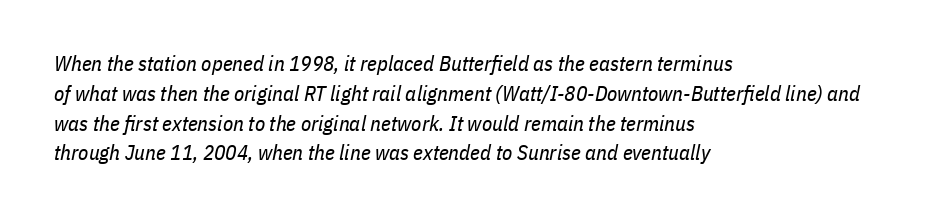
Q: Is the text bold? A: No.
Q: Is the text italic (slanted)? A: Yes, it leans right by about 11 degrees.
Q: Is the text underlined? A: No.
Q: How is the paragraph aligned? A: Left-aligned.
Q: Is the spacing between letters normal or unusually wide? A: Normal.
Q: Is the spacing between lines tight, normal or loose? A: Normal.
